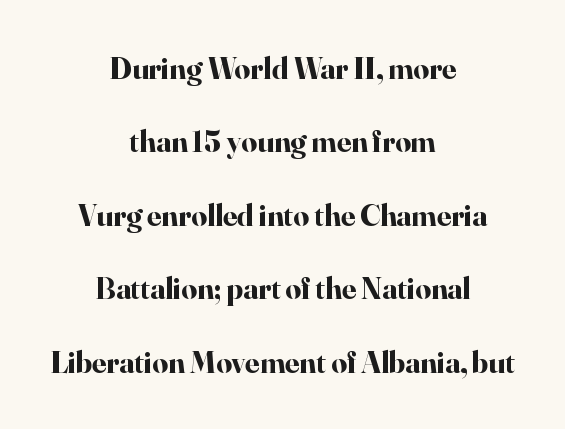
{"serif": "yes", "italic": "no", "bold": "yes", "weight": "bold", "width": "normal", "stroke_contrast": "high", "x_height": "small", "monospaced": "no", "underline": "no", "align": "center", "line_spacing": "loose", "line_spacing_ratio": 2.37, "letter_spacing": "normal", "letter_spacing_em": 0.0, "glyph_px": 31}
